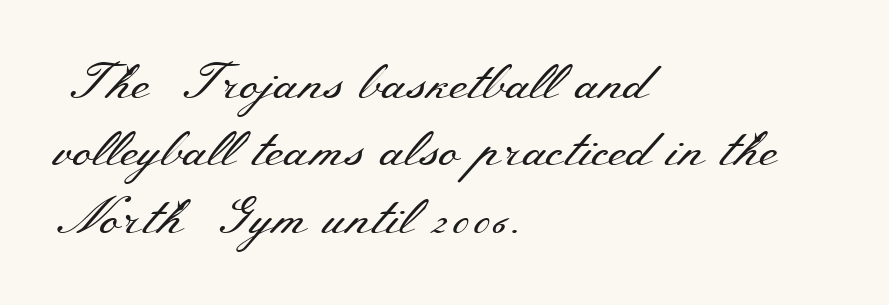
{"serif": "yes", "bold": "no", "weight": "regular", "width": "wide", "stroke_contrast": "medium", "x_height": "small", "monospaced": "no", "underline": "no", "align": "left", "line_spacing": "normal", "line_spacing_ratio": 1.32, "letter_spacing": "normal", "letter_spacing_em": 0.0, "glyph_px": 51}
